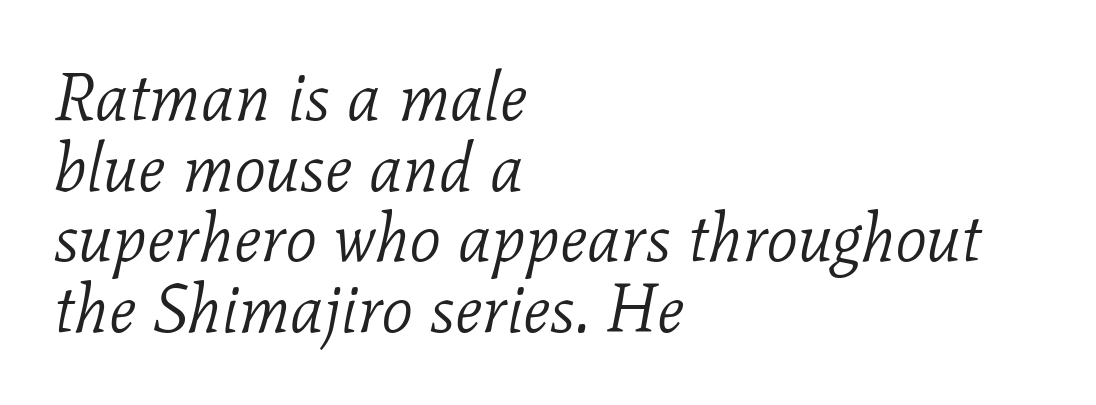
The image shows 68 px light serif type, italic (leaning right); set left-aligned, tight line spacing (1.04x), normal letter spacing, not underlined; low stroke contrast and a medium x-height.
